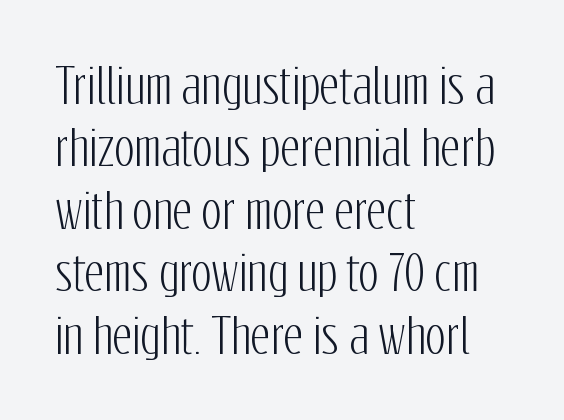
The type family on display is of the sans-serif kind. Each row of text sits above clean, open space. Posture: vertical. Default kerning and tracking; the words read as compact shapes.
